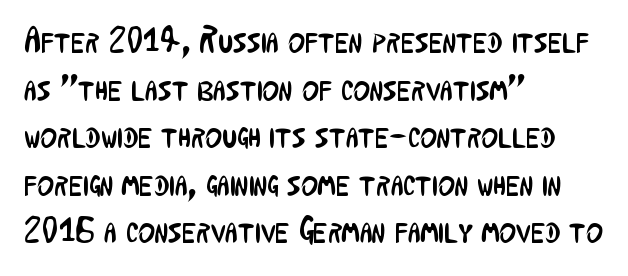
The image shows 36 px regular-weight, condensed sans-serif type, upright; set left-aligned, normal line spacing (1.32x), normal letter spacing, not underlined; low stroke contrast and a medium x-height.
